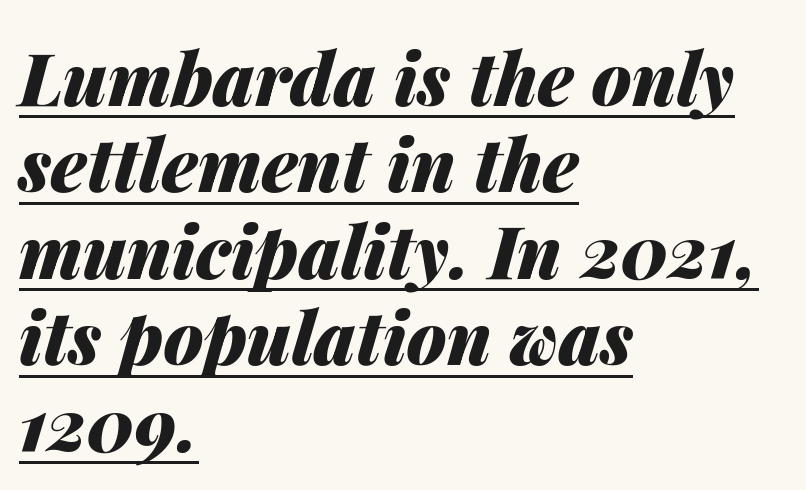
These lines are rendered in a variable-pitch font. The string is rendered with underlining switched on. The letterforms sit shoulder to shoulder at normal distance. The sample has been set heavy, in full bold. Slant detected: the letters are inclined. Every row of glyphs begins at an identical x-position on the left.
